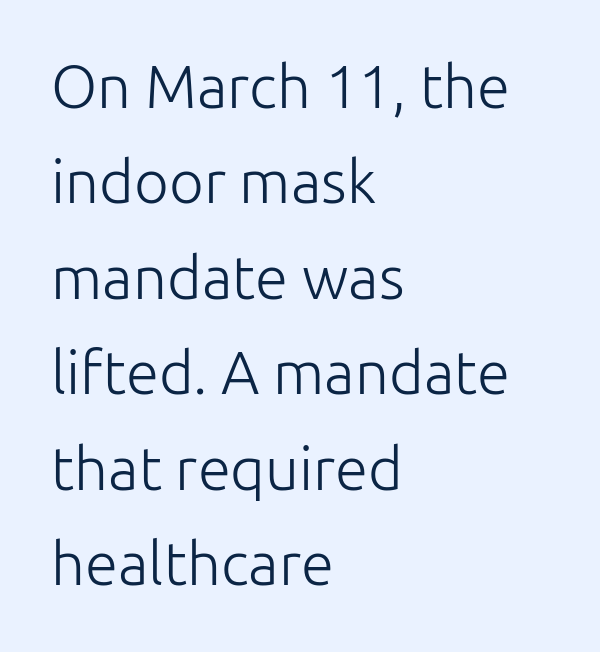
The foot of each line stays bare and open. You could not count columns in this text — the font is proportionally spaced. Reading down the column, the eye jumps a familiar distance to each next line. In terms of letterspacing, this is plain default setting. Unlike italic type, these characters show no tilt at all. In CSS terms this would be text-align: left.
